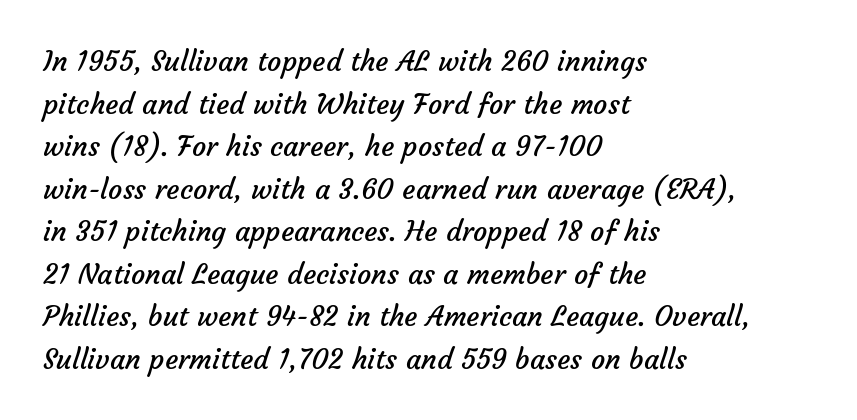
Think of a printed novel: that variable character pitch is what you see here. Alignment: flush left. How are the letters spaced? Ordinarily, with no added tracking. A typesetter would label this face a sans. The strokes are not fattened; the text isn't bold. Quick note: underline off.
